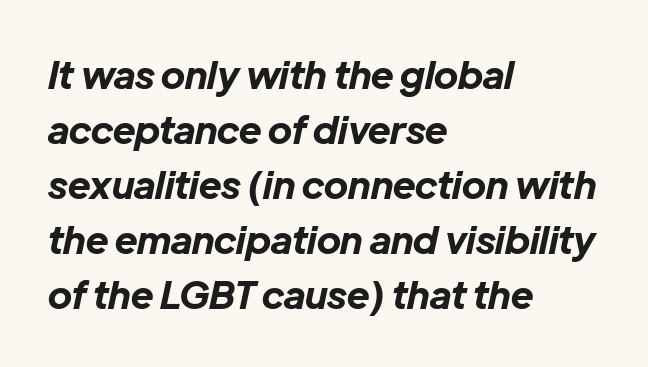
Compared with an ordinary text face, these strokes are far heavier — a full bold. The string is rendered with underlining switched off. Honestly, the letter spacing is just normal — you wouldn't notice it. The text carries the slant typical of an italic or oblique font.
